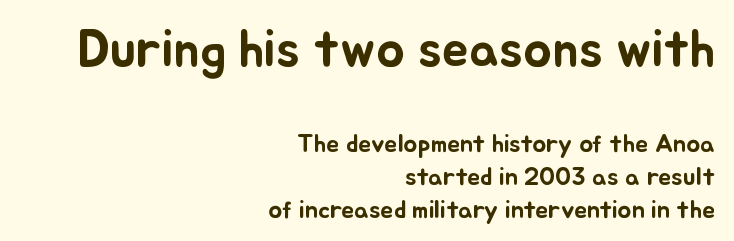
No word sits above an underline. Posture: upright roman. Right-aligned paragraph, ragged on the left. Typesetter's note — upper block bumped up in size, lower block left smaller. Varying glyph widths throughout — classic text-font behaviour.
